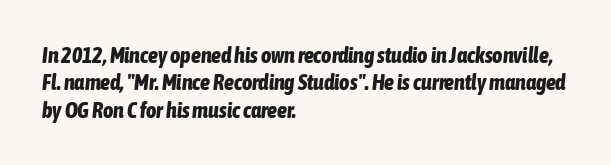
{"italic": "yes", "lean": "right", "slant_degrees": 6, "bold": "yes", "underline": "no", "align": "left", "line_spacing_ratio": 1.24, "letter_spacing": "normal", "letter_spacing_em": 0.0, "glyph_px": 22}
